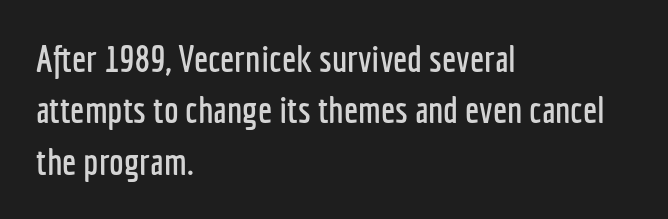
{"serif": "no", "italic": "no", "width": "condensed", "stroke_contrast": "low", "x_height": "medium", "monospaced": "no", "underline": "no", "align": "left", "line_spacing": "normal", "line_spacing_ratio": 1.39, "letter_spacing": "normal", "letter_spacing_em": 0.0, "glyph_px": 37}
